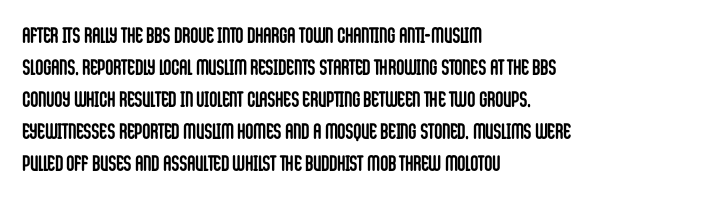
{"italic": "no", "bold": "yes", "underline": "no", "align": "left", "line_spacing": "normal", "line_spacing_ratio": 1.46, "letter_spacing": "normal", "letter_spacing_em": 0.0, "glyph_px": 22}
